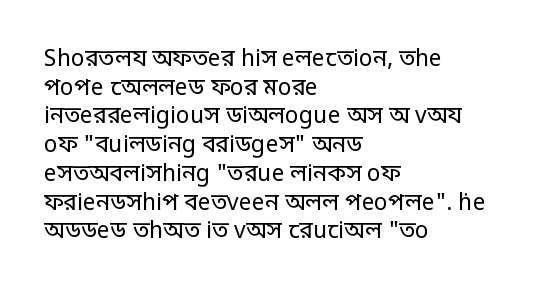
The image shows 23 px text type, upright; set left-aligned, normal line spacing (1.25x), normal letter spacing, not underlined.
